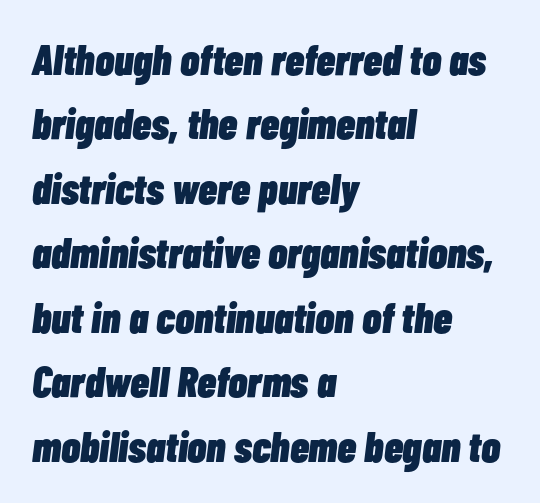
{"italic": "yes", "lean": "right", "slant_degrees": 7, "bold": "yes", "weight": "heavy", "width": "condensed", "stroke_contrast": "low", "x_height": "medium", "monospaced": "no", "underline": "no", "align": "left", "line_spacing": "normal", "line_spacing_ratio": 1.5, "letter_spacing": "normal", "letter_spacing_em": 0.0, "glyph_px": 43}
